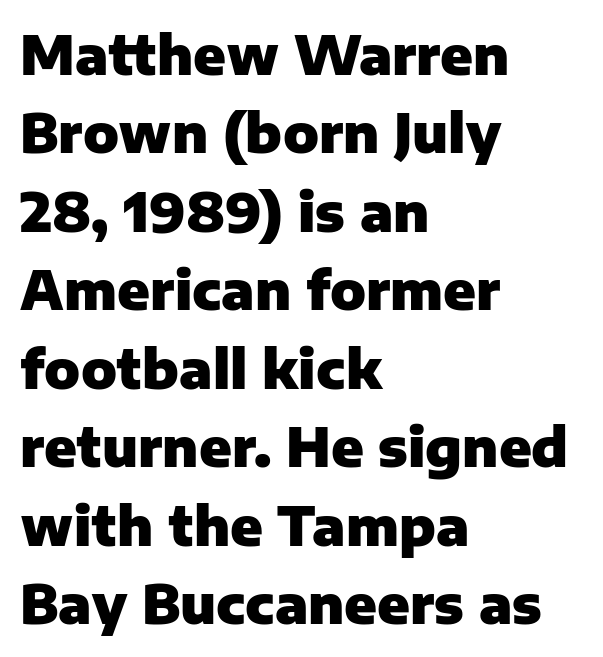
The image shows 53 px heavy sans-serif type, upright; set left-aligned, normal line spacing (1.48x), normal letter spacing, not underlined; low stroke contrast and a medium x-height.
